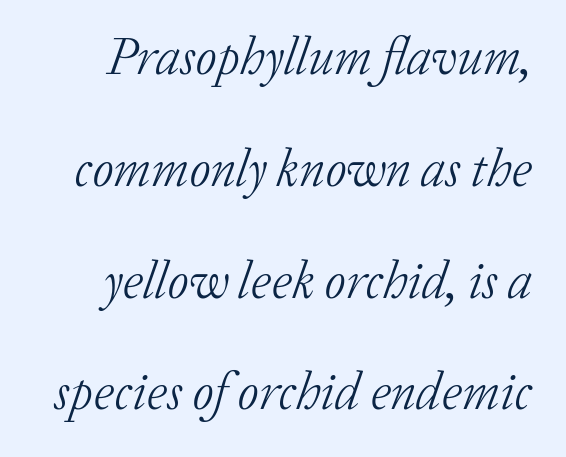
Q: Is the text bold? A: No.
Q: Is the text italic (slanted)? A: Yes, it leans right by about 20 degrees.
Q: Is the typeface a serif or a sans-serif typeface? A: Serif.
Q: Is the text underlined? A: No.
Q: Is the spacing between letters normal or unusually wide? A: Normal.
Q: Is the spacing between lines tight, normal or loose? A: Loose.
Q: Width (condensed, normal, or wide)? A: Normal.
Q: Stroke contrast? A: Low.
Q: x-height? A: Medium.
Q: Monospaced? A: No.
